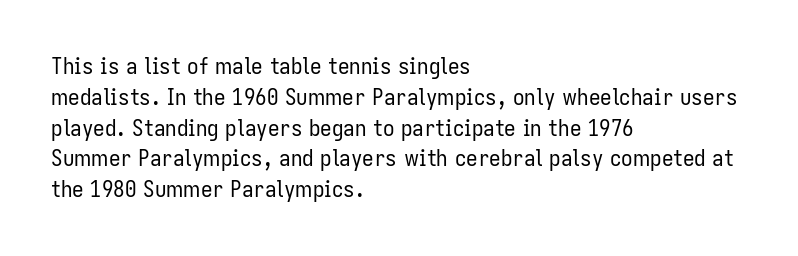
Q: Is the text bold? A: No.
Q: Is the text italic (slanted)? A: No, it is upright.
Q: Is the text underlined? A: No.
Q: How is the paragraph aligned? A: Left-aligned.
Q: Is the spacing between letters normal or unusually wide? A: Normal.
Q: Is the spacing between lines tight, normal or loose? A: Normal.
